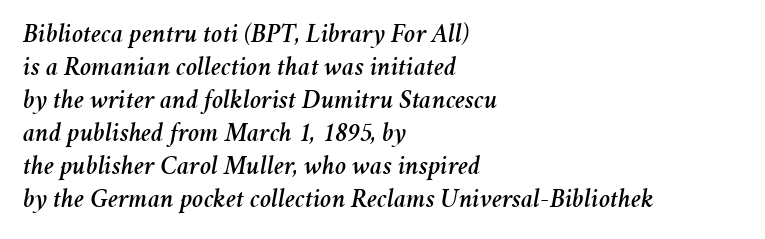
Q: Is the text italic (slanted)? A: Yes, it leans right by about 11 degrees.
Q: Is the text underlined? A: No.
Q: How is the paragraph aligned? A: Left-aligned.
Q: Is the spacing between letters normal or unusually wide? A: Normal.
